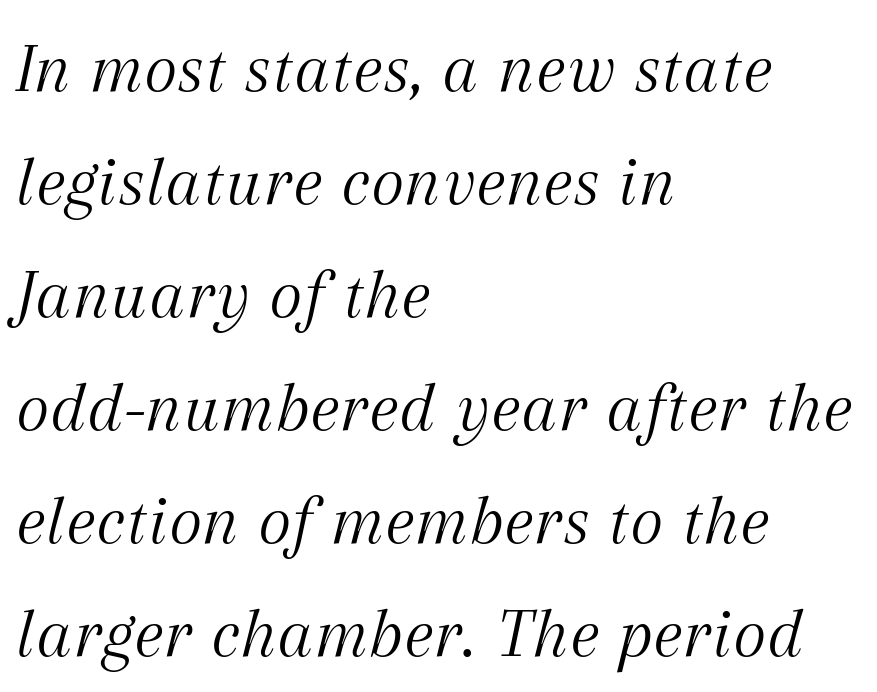
{"serif": "yes", "italic": "yes", "lean": "right", "slant_degrees": 12, "bold": "no", "weight": "light", "width": "normal", "stroke_contrast": "medium", "x_height": "medium", "monospaced": "no", "underline": "no", "align": "left", "line_spacing": "normal", "line_spacing_ratio": 1.57, "letter_spacing": "normal", "letter_spacing_em": 0.0, "glyph_px": 72}
